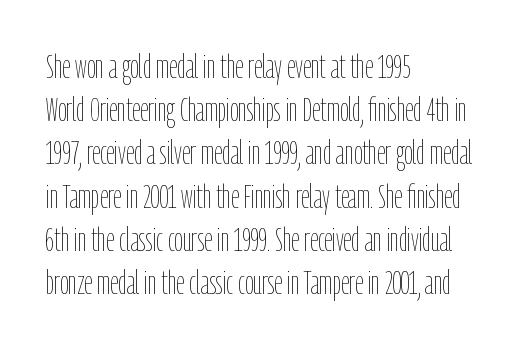
Q: Is the text bold? A: No.
Q: Is the text italic (slanted)? A: No, it is upright.
Q: Is the text underlined? A: No.
Q: How is the paragraph aligned? A: Left-aligned.
Q: Is the spacing between letters normal or unusually wide? A: Normal.
Q: Is the spacing between lines tight, normal or loose? A: Normal.
Q: Width (condensed, normal, or wide)? A: Condensed.
Q: Stroke contrast? A: Low.
Q: x-height? A: Medium.
Q: Monospaced? A: No.
